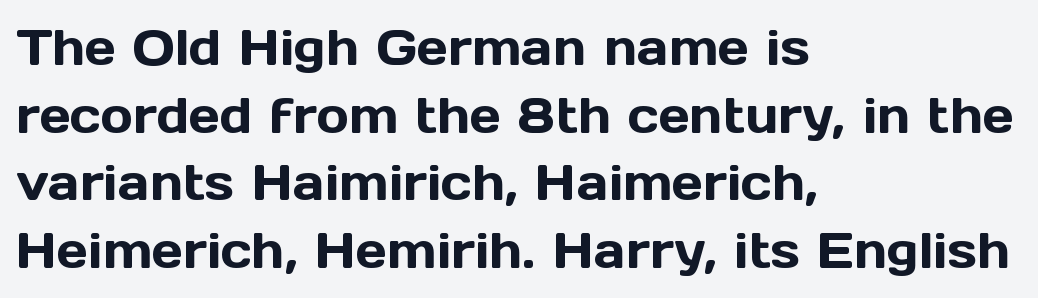
The image shows 49 px sans-serif type, upright; set left-aligned, normal line spacing (1.38x), normal letter spacing, not underlined; a medium x-height.
